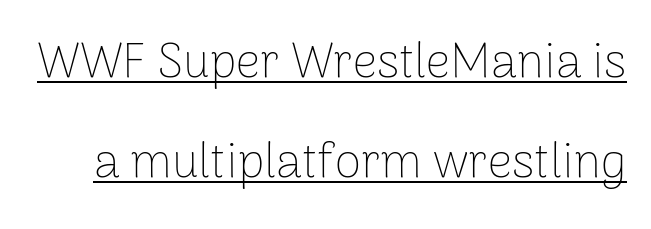
Q: Is the text bold? A: No.
Q: Is the text italic (slanted)? A: No, it is upright.
Q: Is the typeface a serif or a sans-serif typeface? A: Sans-serif.
Q: Is the text underlined? A: Yes.
Q: Is the spacing between letters normal or unusually wide? A: Normal.
Q: Is the spacing between lines tight, normal or loose? A: Loose.
Q: Width (condensed, normal, or wide)? A: Normal.
Q: Stroke contrast? A: Low.
Q: x-height? A: Medium.
Q: Monospaced? A: No.
